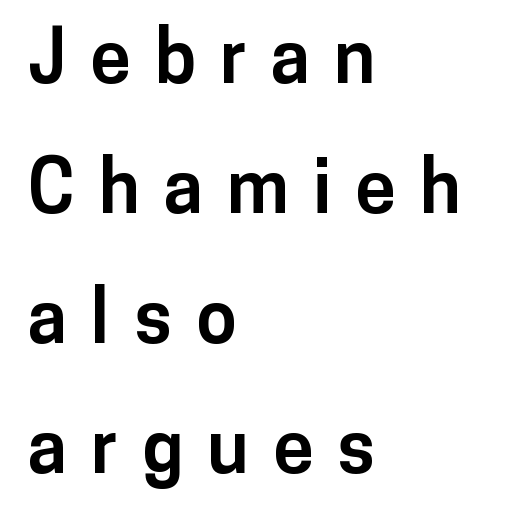
The image shows 73 px bold sans-serif type, upright; set left-aligned, line spacing 1.78x, unusually wide letter spacing (+0.33 em), not underlined; low stroke contrast and a medium x-height.
